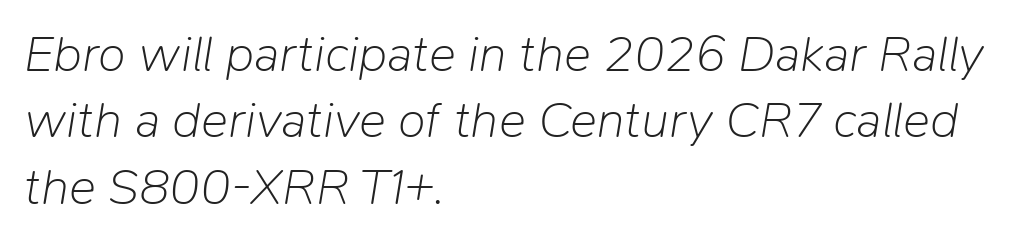
{"italic": "yes", "lean": "right", "slant_degrees": 9, "bold": "no", "weight": "light", "width": "normal", "stroke_contrast": "low", "x_height": "medium", "monospaced": "no", "underline": "no", "align": "left", "line_spacing": "normal", "line_spacing_ratio": 1.3, "letter_spacing": "normal", "letter_spacing_em": 0.0, "glyph_px": 51}
